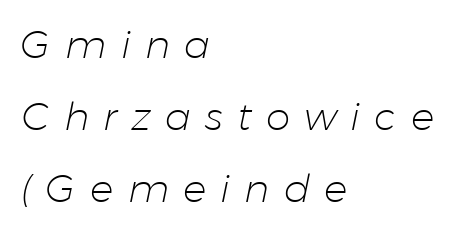
Q: Is the text bold? A: No.
Q: Is the text italic (slanted)? A: Yes, it leans right by about 11 degrees.
Q: Is the text underlined? A: No.
Q: How is the paragraph aligned? A: Left-aligned.
Q: Is the spacing between letters normal or unusually wide? A: Unusually wide.
Q: Width (condensed, normal, or wide)? A: Normal.
Q: Stroke contrast? A: Low.
Q: x-height? A: Medium.
Q: Monospaced? A: No.
